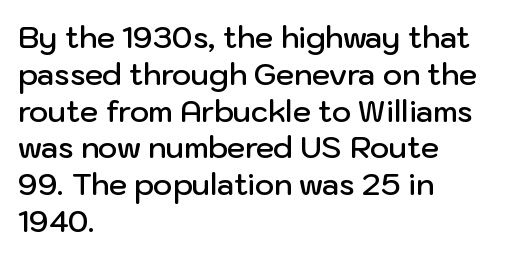
The glyphs are unaccompanied by any horizontal stroke below them. Short and long lines alike share a common starting point at left. Nothing sits at the stroke ends, so this counts as sans-serif. The letters sit at their default tracking, neither squeezed nor spread. The axis of the letterforms is exactly vertical.
